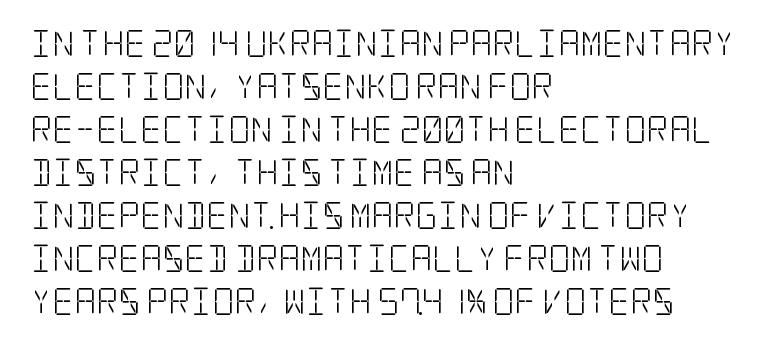
Line beginnings align vertically; line endings do not. Quick note: not italic, upright. No chunkiness to these letters — they're not bold. Default kerning and tracking; the words read as compact shapes.
